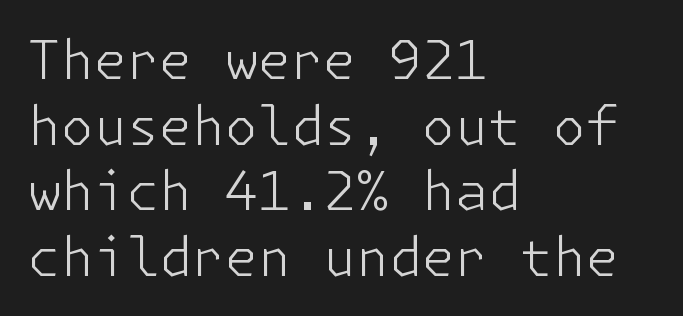
Vertical stems look standard width or narrower in stroke. I'd call this a sans setting — the letters go barefoot. The type sits square on the baseline with zero lean. Compared with typical body copy, the letter spacing here is the same. A bare baseline throughout the passage. The text block is weighted toward the left margin, trailing off unevenly rightward.
